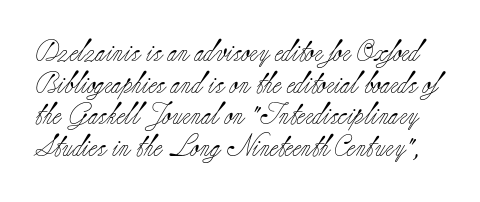
The image shows 22 px text type; set normal line spacing (1.44x), normal letter spacing, not underlined.
